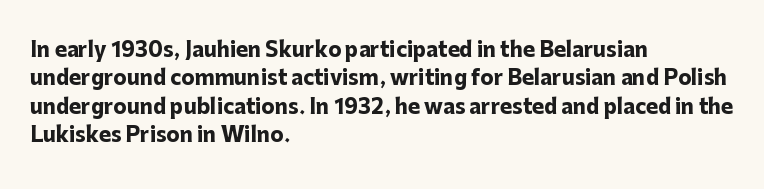
The image shows 20 px bold type, upright; set left-aligned, normal line spacing (1.42x), normal letter spacing, not underlined.
